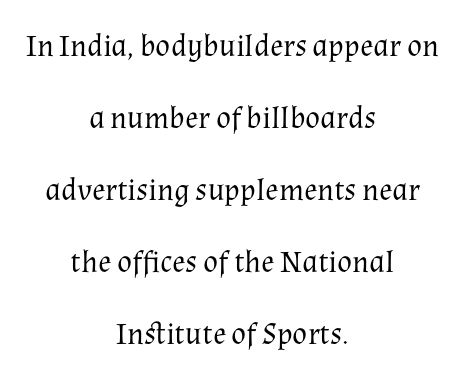
The image shows 31 px regular-weight serif type, upright; set centered, loose line spacing (2.32x), normal letter spacing, not underlined; medium stroke contrast and a medium x-height.
